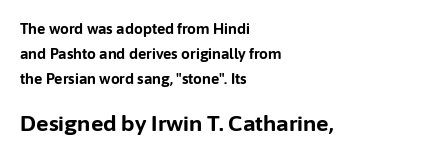
The image shows 21 px bold type, upright; set left-aligned, line spacing 1.77x, normal letter spacing, not underlined; the second (bottom) block is 1.5x larger.
